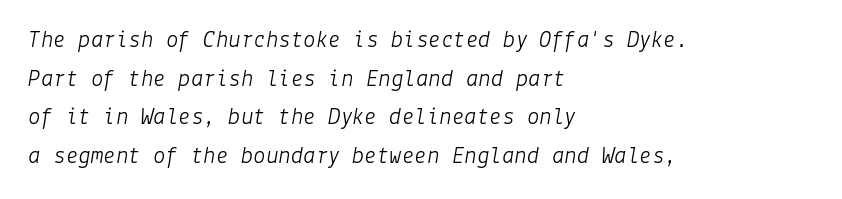
{"italic": "yes", "lean": "right", "slant_degrees": 9, "bold": "no", "underline": "no", "align": "left", "line_spacing": "normal", "line_spacing_ratio": 1.55, "letter_spacing": "normal", "letter_spacing_em": 0.0, "glyph_px": 25}
